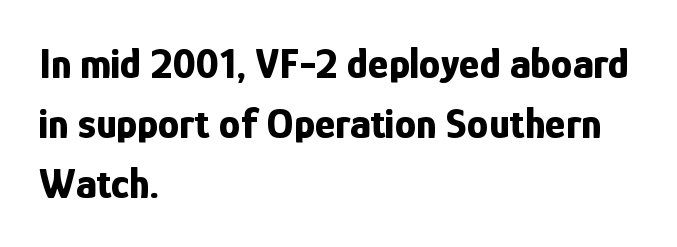
{"serif": "no", "italic": "no", "bold": "yes", "weight": "bold", "width": "condensed", "stroke_contrast": "low", "x_height": "medium", "monospaced": "no", "underline": "no", "align": "left", "line_spacing": "normal", "line_spacing_ratio": 1.39, "letter_spacing": "normal", "letter_spacing_em": 0.0, "glyph_px": 43}
